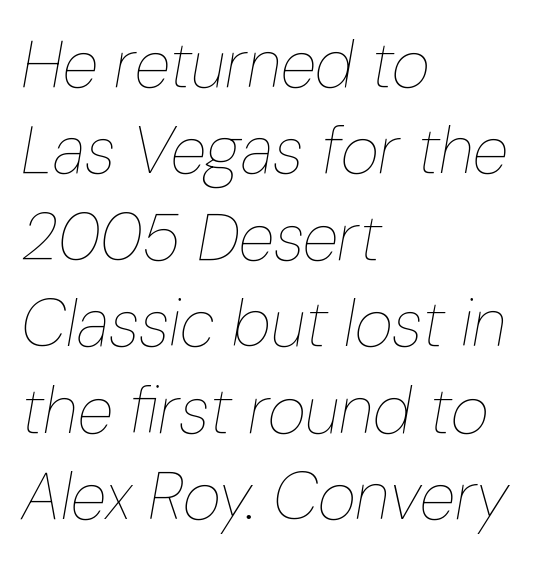
All the whitespace from short lines collects on the right. Baseline-to-baseline distance is the conventional proportion of letter height. Vertical stems look standard width or narrower in stroke. The passage shown is not underscored anywhere. Is the letter spacing exaggerated? No — it looks like the ordinary default. Spacing verdict: proportional, widths tailored to each character.
